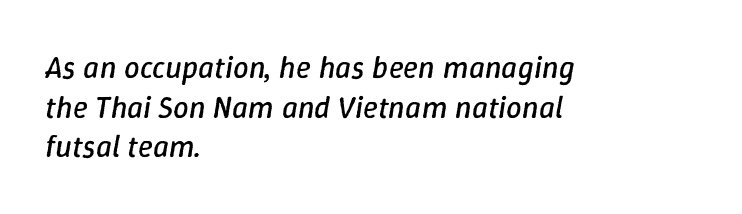
Q: Is the text bold? A: No.
Q: Is the text italic (slanted)? A: Yes, it leans right by about 9 degrees.
Q: Is the text underlined? A: No.
Q: How is the paragraph aligned? A: Left-aligned.
Q: Is the spacing between letters normal or unusually wide? A: Normal.
Q: Is the spacing between lines tight, normal or loose? A: Normal.
Q: Width (condensed, normal, or wide)? A: Normal.
Q: Stroke contrast? A: Low.
Q: x-height? A: Medium.
Q: Monospaced? A: No.
